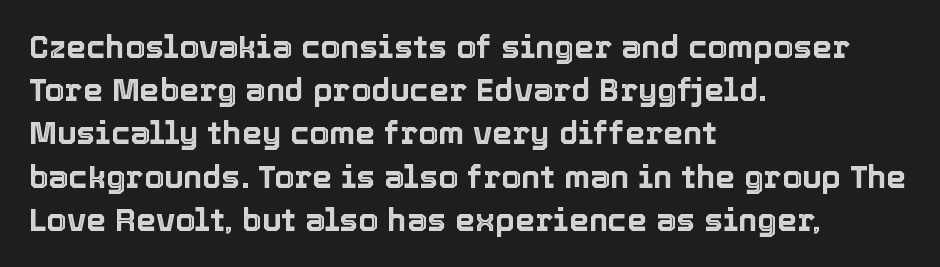
The image shows 32 px text type, upright; set left-aligned, normal line spacing (1.35x), normal letter spacing, not underlined; a medium x-height.
